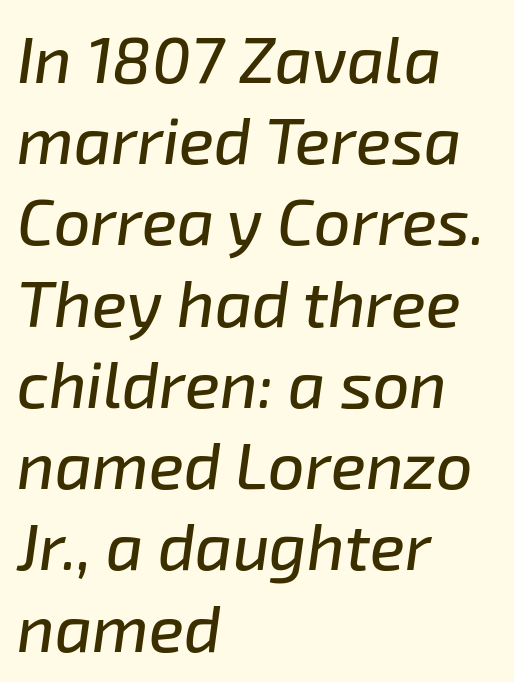
Q: Is the text italic (slanted)? A: Yes, it leans right by about 8 degrees.
Q: Is the text underlined? A: No.
Q: How is the paragraph aligned? A: Left-aligned.
Q: Is the spacing between letters normal or unusually wide? A: Normal.
Q: Is the spacing between lines tight, normal or loose? A: Normal.
Q: Width (condensed, normal, or wide)? A: Normal.
Q: Stroke contrast? A: Low.
Q: x-height? A: Medium.
Q: Monospaced? A: No.
